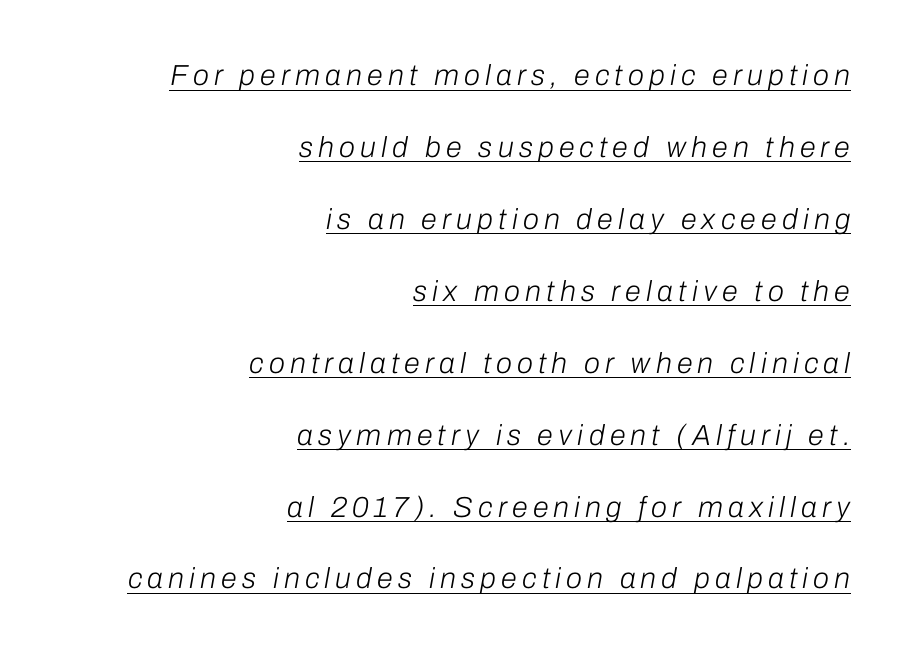
Q: Is the text bold? A: No.
Q: Is the text italic (slanted)? A: Yes, it leans right by about 10 degrees.
Q: Is the text underlined? A: Yes.
Q: How is the paragraph aligned? A: Right-aligned.
Q: Is the spacing between lines tight, normal or loose? A: Loose.
Q: Width (condensed, normal, or wide)? A: Normal.
Q: Stroke contrast? A: Low.
Q: x-height? A: Medium.
Q: Monospaced? A: No.
